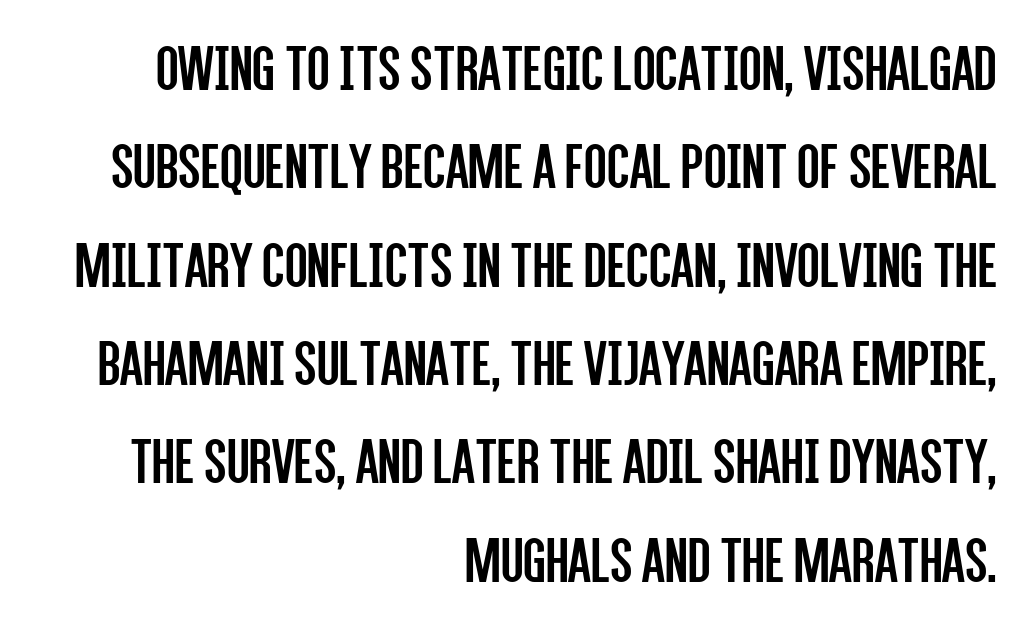
{"serif": "no", "italic": "no", "bold": "no", "weight": "regular", "width": "condensed", "stroke_contrast": "low", "x_height": "large", "monospaced": "no", "underline": "no", "align": "right", "line_spacing": "normal", "line_spacing_ratio": 1.49, "letter_spacing": "normal", "letter_spacing_em": 0.0, "glyph_px": 66}
